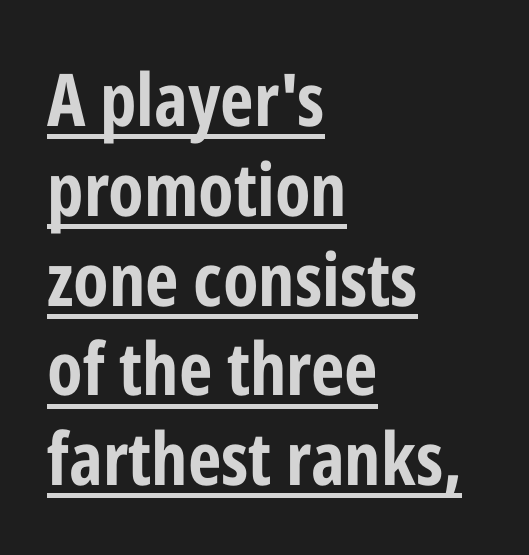
The image shows 73 px bold, condensed sans-serif type, upright; set left-aligned, line spacing 1.23x, normal letter spacing, underlined; low stroke contrast and a medium x-height.
